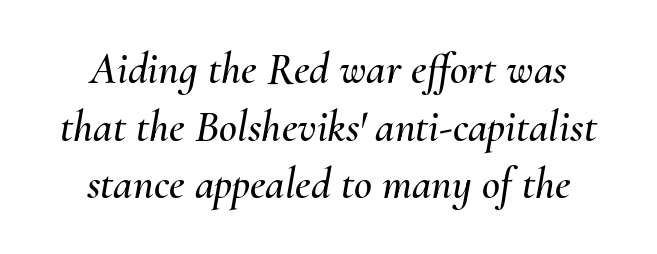
The image shows 44 px text type, italic (leaning right); set centered, normal line spacing (1.31x), normal letter spacing, not underlined; medium stroke contrast and a small x-height.
